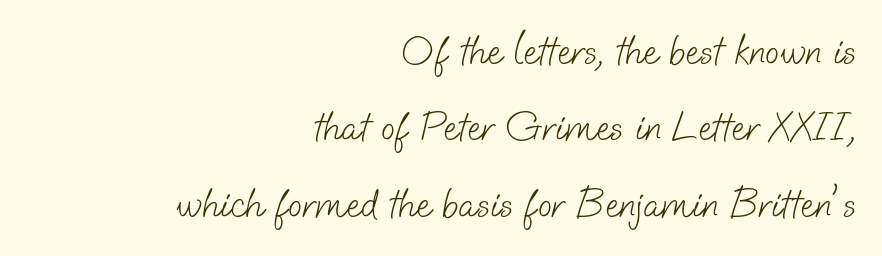
The image shows 41 px light sans-serif type; set right-aligned, line spacing 1.86x, normal letter spacing, not underlined; low stroke contrast and a small x-height.
